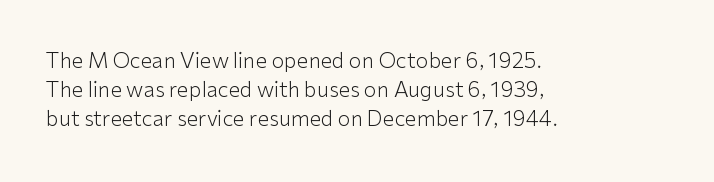
Each new line begins a customary step beneath the previous one. Stems here are at most as thick as an everyday book face. Words appear dense and cohesive because spacing is normal. Descenders hang freely into open space. The axis of the letterforms is exactly vertical.
